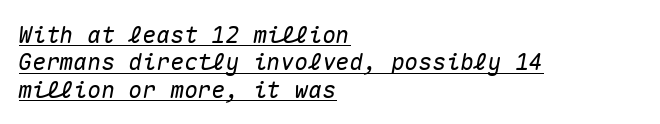
Q: Is the text italic (slanted)? A: Yes, it leans right by about 10 degrees.
Q: Is the text underlined? A: Yes.
Q: How is the paragraph aligned? A: Left-aligned.
Q: Is the spacing between letters normal or unusually wide? A: Normal.
